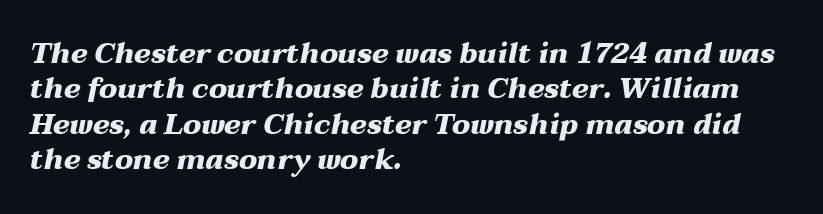
Compared with a centered layout, this one pins lines to the left instead. Underline: absent. Note the varied advance widths — an 'i' is clearly narrower than an 'm'. The tracking reads as untouched default to a designer's eye.
